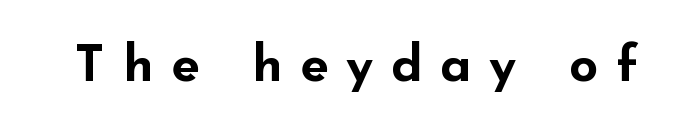
The image shows 51 px bold, wide sans-serif type, upright; set unusually wide letter spacing (+0.35 em), not underlined; low stroke contrast and a small x-height.
